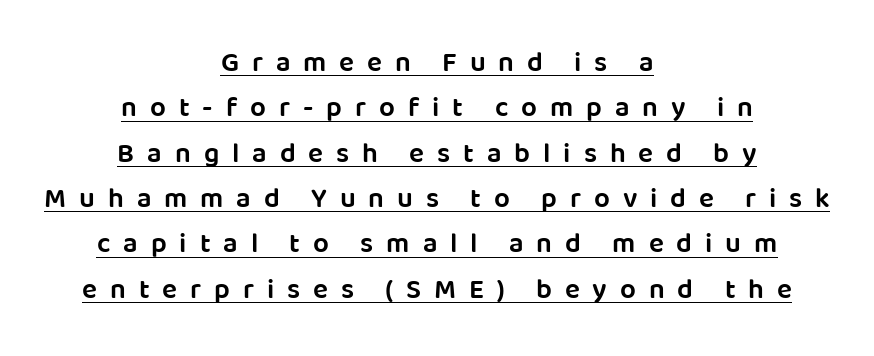
The image shows 28 px semibold sans-serif type, upright; set centered, normal line spacing (1.62x), unusually wide letter spacing (+0.46 em), underlined; low stroke contrast and a large x-height.
